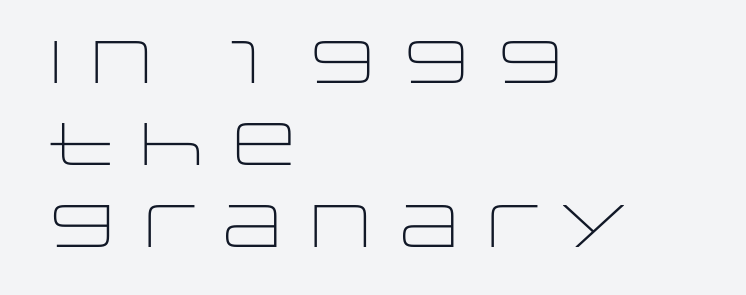
{"serif": "no", "italic": "no", "bold": "no", "weight": "light", "width": "wide", "stroke_contrast": "low", "x_height": "large", "monospaced": "no", "underline": "no", "align": "left", "line_spacing": "normal", "line_spacing_ratio": 1.37, "letter_spacing": "normal", "letter_spacing_em": 0.0, "glyph_px": 60}
